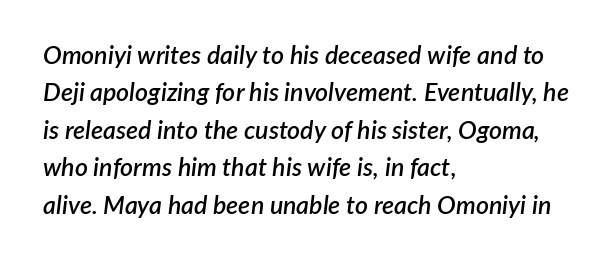
The image shows 25 px text type, italic (leaning right); set left-aligned, normal line spacing (1.5x), normal letter spacing, not underlined.
